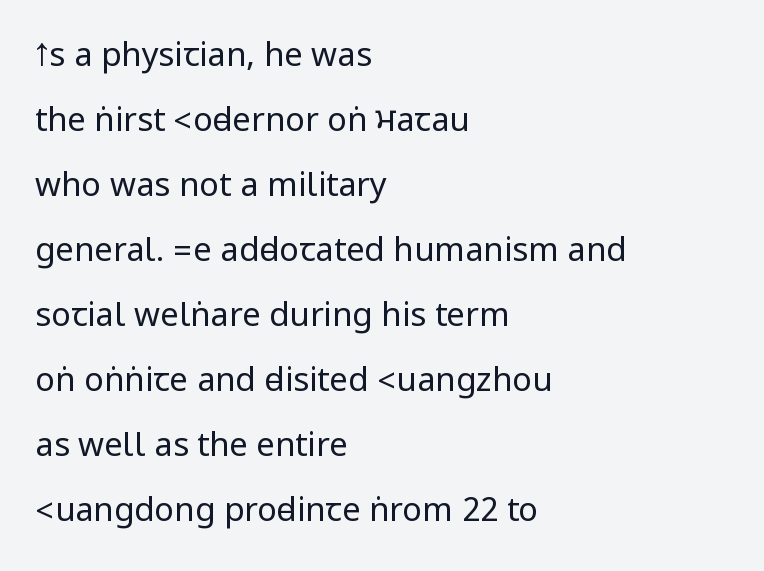
{"serif": "no", "italic": "no", "bold": "no", "weight": "regular", "width": "condensed", "stroke_contrast": "low", "underline": "no", "align": "left", "line_spacing": "loose", "line_spacing_ratio": 1.97, "letter_spacing": "normal", "letter_spacing_em": 0.0, "glyph_px": 33}
